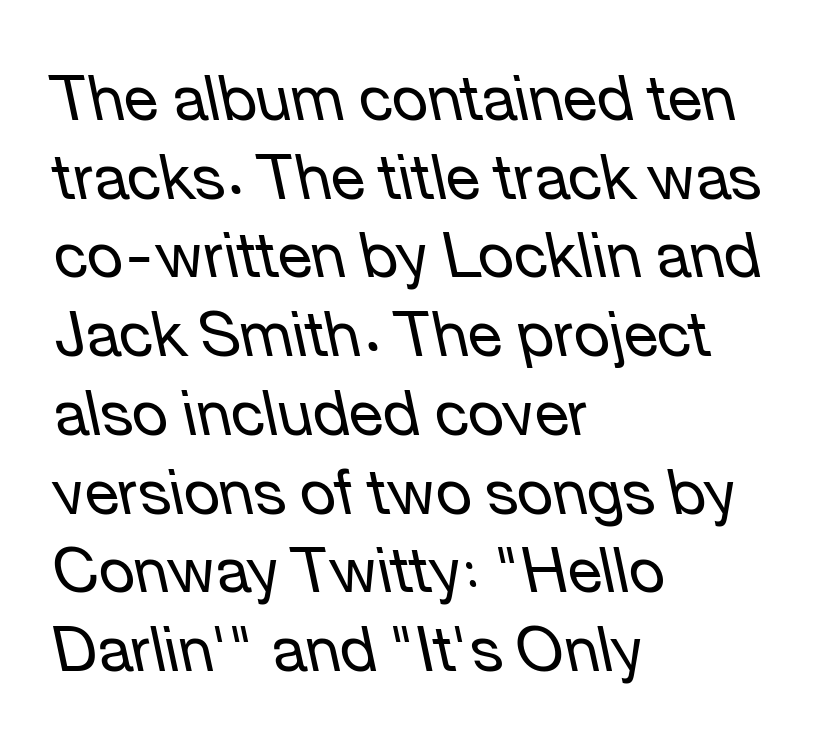
The image shows 62 px regular-weight type, italic (leaning left); set left-aligned, normal line spacing (1.27x), normal letter spacing, not underlined; low stroke contrast and a medium x-height.
